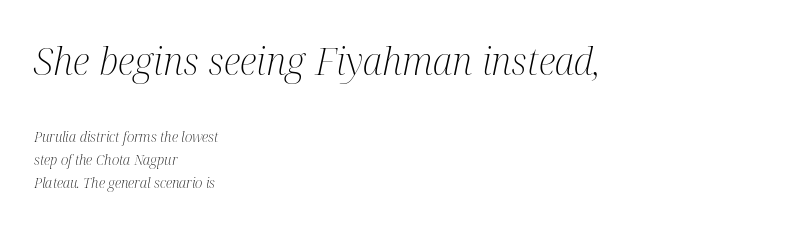
No extra ink here — the face is not bold. The passage shown is typed in a proportional face where columns would drift. Looking at the ascenders, they clearly lean. Two sizes are in play, and the larger belongs to the first block. Quick note: interline space is typical. This rendering features lettering with no underline.
